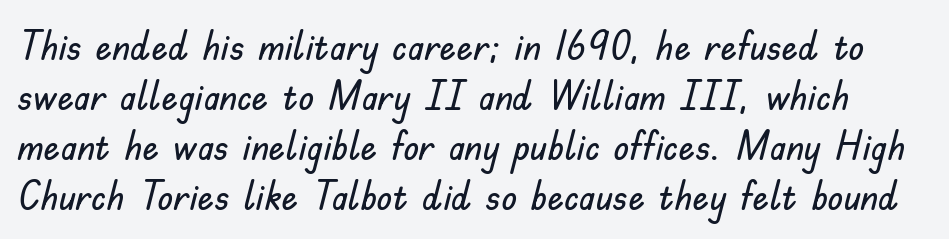
What stands out about the letter spacing? Nothing — it is the standard amount. Unlike a traditional serif, this face leaves its strokes unadorned. Bare-footed words on every line. The passage shown is typed in a proportional face where columns would drift.
